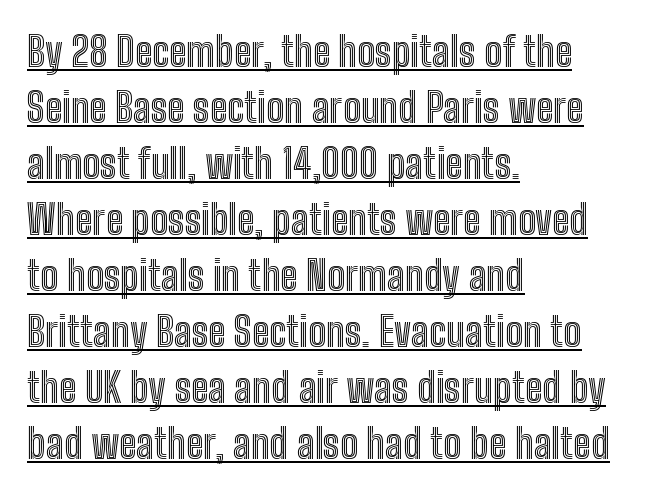
{"italic": "no", "width": "condensed", "x_height": "medium", "monospaced": "no", "underline": "yes", "align": "left", "line_spacing": "normal", "line_spacing_ratio": 1.4, "letter_spacing": "normal", "letter_spacing_em": 0.0, "glyph_px": 40}
